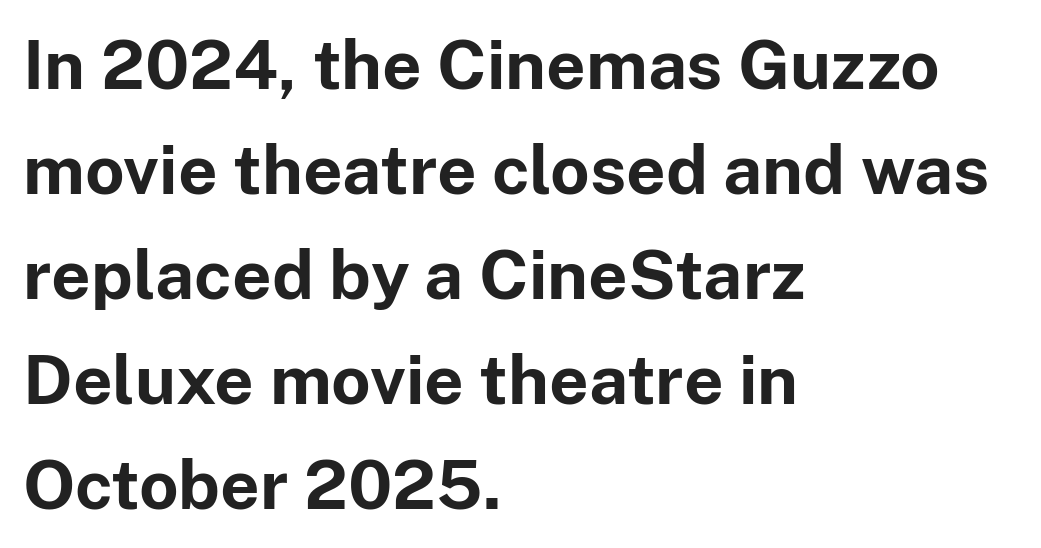
{"serif": "no", "italic": "no", "bold": "yes", "weight": "bold", "width": "normal", "stroke_contrast": "low", "x_height": "medium", "monospaced": "no", "underline": "no", "align": "left", "line_spacing": "normal", "line_spacing_ratio": 1.52, "letter_spacing": "normal", "letter_spacing_em": 0.0, "glyph_px": 69}
